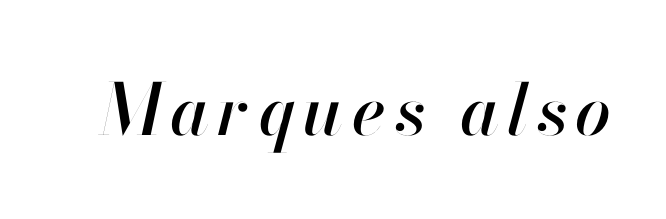
The image shows 71 px text type, italic (leaning right); set not underlined; high stroke contrast and a small x-height.
